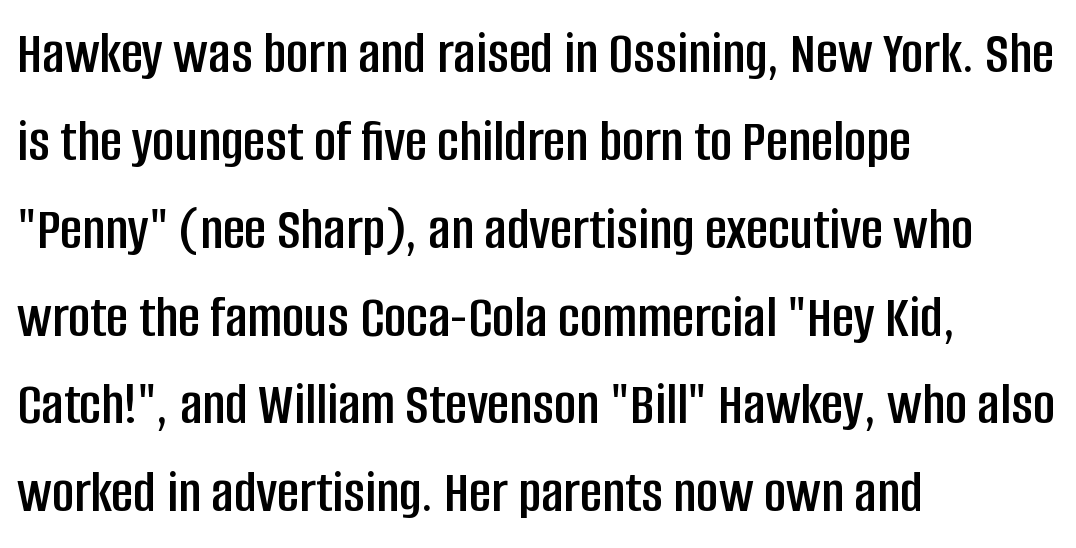
The image shows 61 px condensed sans-serif type, upright; set left-aligned, normal line spacing (1.44x), normal letter spacing, not underlined; low stroke contrast and a large x-height.
